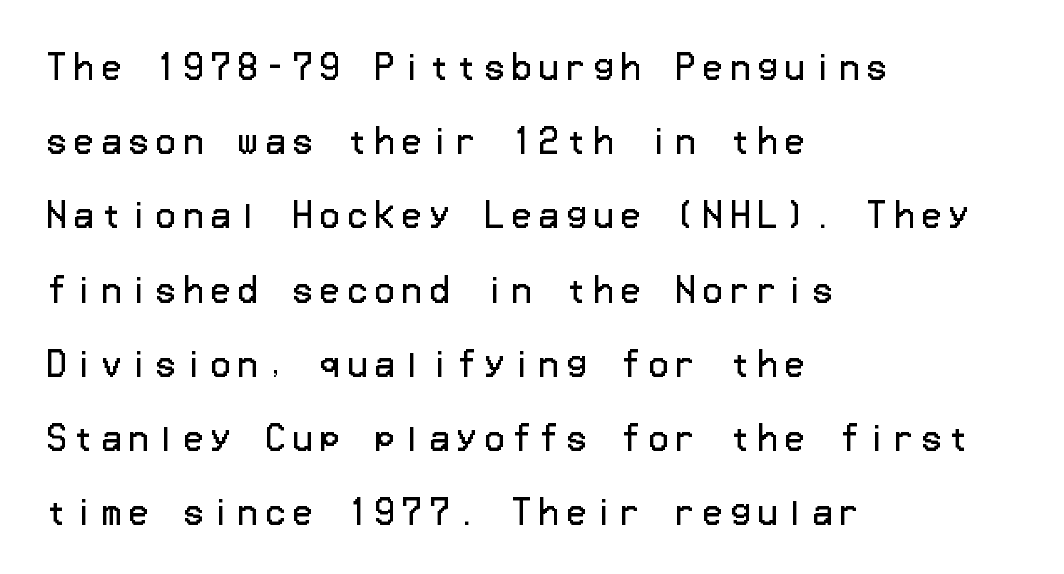
{"serif": "no", "italic": "no", "bold": "no", "weight": "regular", "width": "normal", "stroke_contrast": "low", "x_height": "medium", "underline": "no", "align": "left", "line_spacing": "loose", "line_spacing_ratio": 2.32, "letter_spacing": "wide", "letter_spacing_em": 0.25, "glyph_px": 32}
